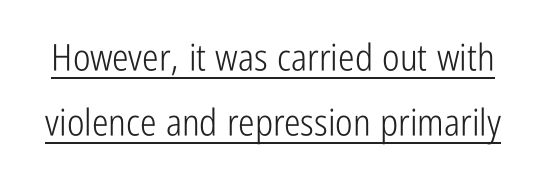
The image shows 37 px light, condensed sans-serif type, upright; set line spacing 1.76x, normal letter spacing, underlined; low stroke contrast and a medium x-height.
